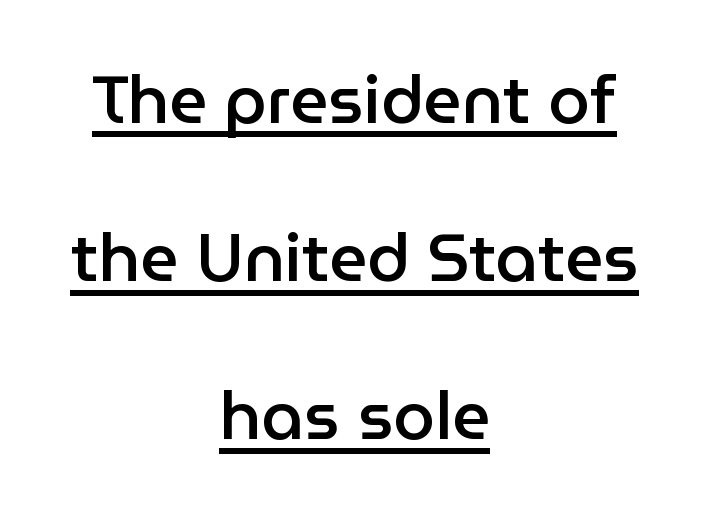
Q: Is the text bold? A: Semi-bold.
Q: Is the text italic (slanted)? A: No, it is upright.
Q: Is the typeface a serif or a sans-serif typeface? A: Sans-serif.
Q: Is the text underlined? A: Yes.
Q: How is the paragraph aligned? A: Centered.
Q: Is the spacing between letters normal or unusually wide? A: Normal.
Q: Is the spacing between lines tight, normal or loose? A: Loose.
Q: Width (condensed, normal, or wide)? A: Normal.
Q: Stroke contrast? A: Low.
Q: x-height? A: Medium.
Q: Monospaced? A: No.
